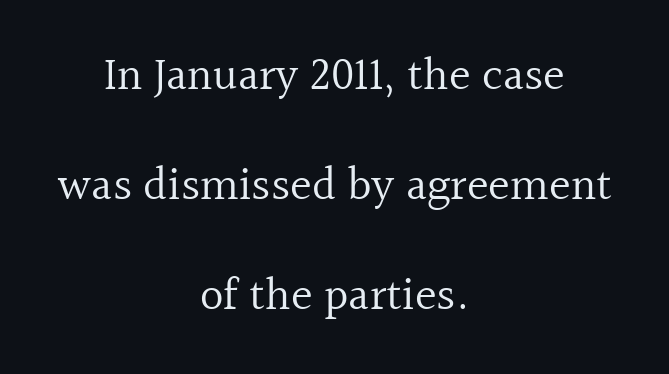
The image shows 46 px regular-weight serif type, upright; set centered, loose line spacing (2.39x), normal letter spacing, not underlined; a medium x-height.
